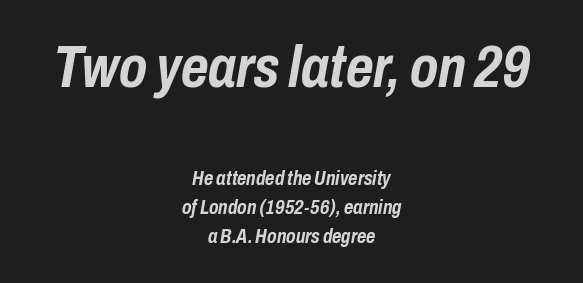
Q: Is the text bold? A: Yes.
Q: Is the text italic (slanted)? A: Yes, it leans right by about 10 degrees.
Q: Is the text underlined? A: No.
Q: How is the paragraph aligned? A: Centered.
Q: Is the spacing between letters normal or unusually wide? A: Normal.
Q: Is the spacing between lines tight, normal or loose? A: Normal.
Q: Which block of text is set in a larger size, the first (top) or the second (bottom)? A: The first (top) one.
Q: Width (condensed, normal, or wide)? A: Condensed.
Q: Stroke contrast? A: Low.
Q: x-height? A: Medium.
Q: Monospaced? A: No.
